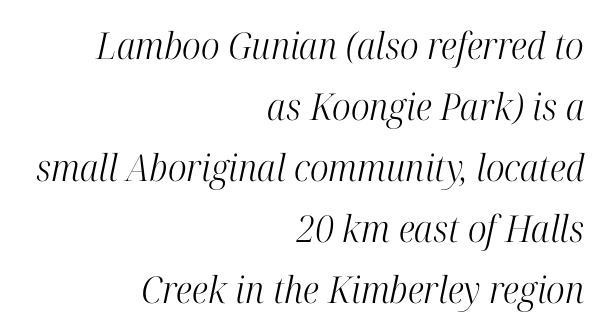
Check the space under the baseline: it is left empty. The face used here is rendered with its standard letterfit. I'd call this a serif setting — the letters wear small feet. You could not count columns in this text — the font is proportionally spaced. Every row of glyphs terminates at an identical x-position on the right.
